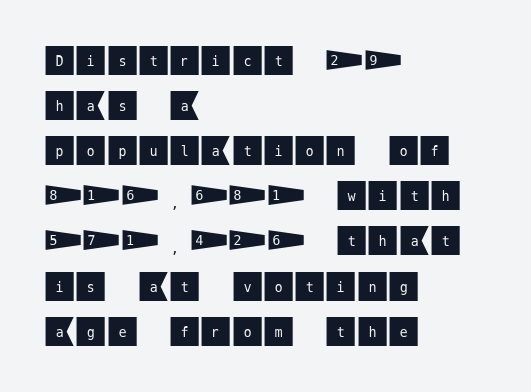
{"serif": "no", "italic": "no", "width": "normal", "stroke_contrast": "medium", "x_height": "large", "underline": "no", "align": "left", "line_spacing": "normal", "line_spacing_ratio": 1.41, "letter_spacing": "normal", "letter_spacing_em": 0.0, "glyph_px": 32}
